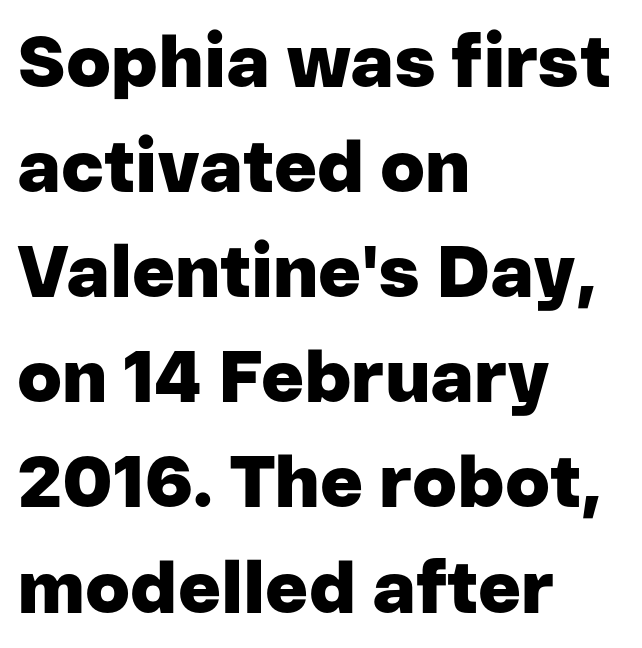
Q: Is the text bold? A: Yes.
Q: Is the text italic (slanted)? A: No, it is upright.
Q: Is the typeface a serif or a sans-serif typeface? A: Sans-serif.
Q: Is the text underlined? A: No.
Q: How is the paragraph aligned? A: Left-aligned.
Q: Is the spacing between letters normal or unusually wide? A: Normal.
Q: Is the spacing between lines tight, normal or loose? A: Normal.
Q: Width (condensed, normal, or wide)? A: Normal.
Q: Stroke contrast? A: Low.
Q: x-height? A: Medium.
Q: Monospaced? A: No.
